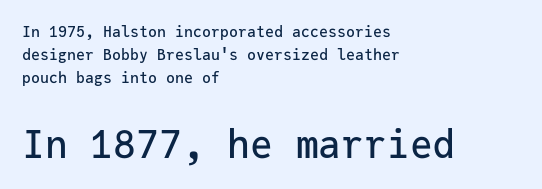
The image shows 38 px sans-serif type, upright, monospaced; set left-aligned, normal line spacing (1.52x), normal letter spacing, not underlined; the second (bottom) block is 2.53x larger; low stroke contrast and a medium x-height.
